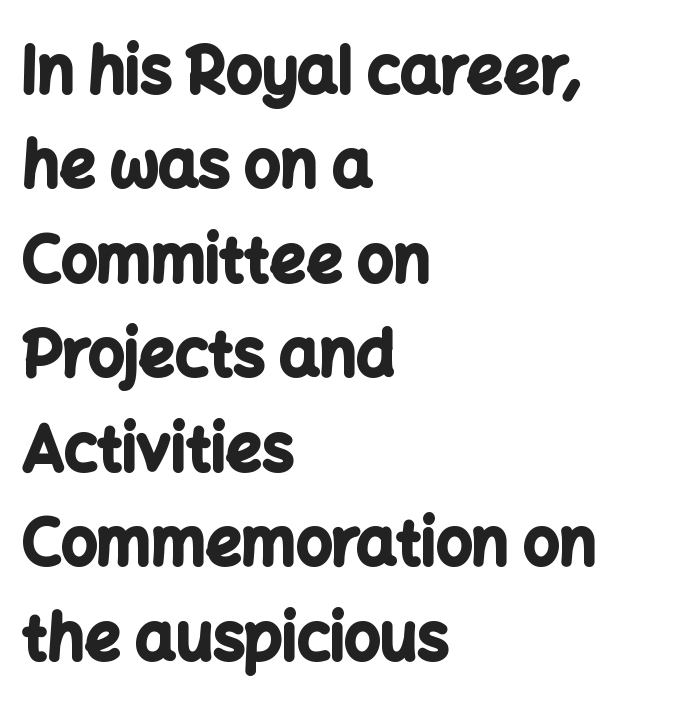
Nothing sits at the stroke ends, so this counts as sans-serif. Do the characters align in a grid? No, the font is proportional. This is roman type, the default non-slanted kind. Caption: multi-line text, flush left, ragged right. Heavy-handed strokes throughout: this text is bold.
